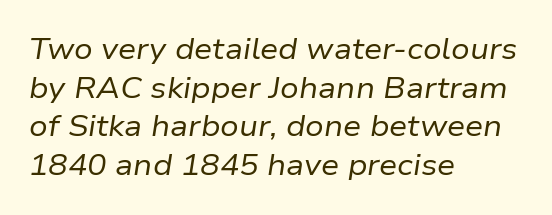
{"italic": "yes", "lean": "right", "slant_degrees": 9, "bold": "no", "weight": "regular", "width": "normal", "stroke_contrast": "low", "x_height": "medium", "monospaced": "no", "underline": "no", "align": "left", "line_spacing": "normal", "line_spacing_ratio": 1.33, "letter_spacing": "normal", "letter_spacing_em": 0.0, "glyph_px": 29}
